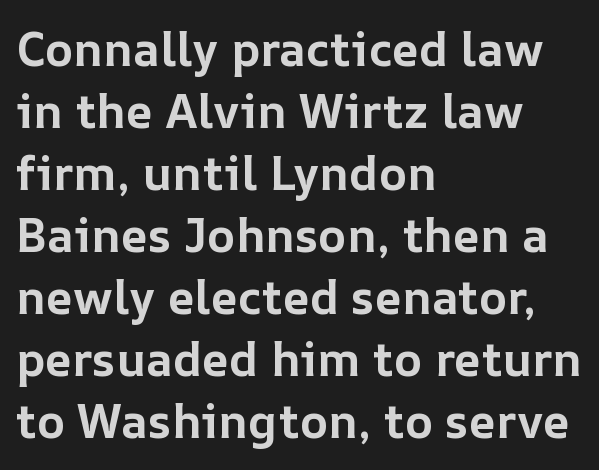
{"italic": "no", "bold": "yes", "weight": "bold", "width": "normal", "stroke_contrast": "low", "x_height": "medium", "monospaced": "no", "underline": "no", "align": "left", "line_spacing": "normal", "line_spacing_ratio": 1.32, "letter_spacing": "normal", "letter_spacing_em": 0.0, "glyph_px": 47}
